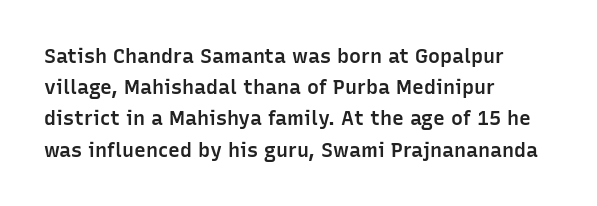
The image shows 20 px text type, upright; set left-aligned, normal line spacing (1.56x), normal letter spacing, not underlined.
